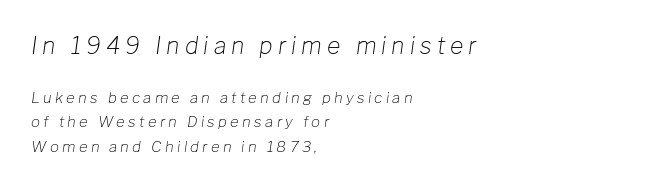
Q: Is the text bold? A: No.
Q: Is the text italic (slanted)? A: Yes, it leans right by about 8 degrees.
Q: Is the text underlined? A: No.
Q: How is the paragraph aligned? A: Left-aligned.
Q: Is the spacing between letters normal or unusually wide? A: Unusually wide.
Q: Is the spacing between lines tight, normal or loose? A: Normal.
Q: Which block of text is set in a larger size, the first (top) or the second (bottom)? A: The first (top) one.
